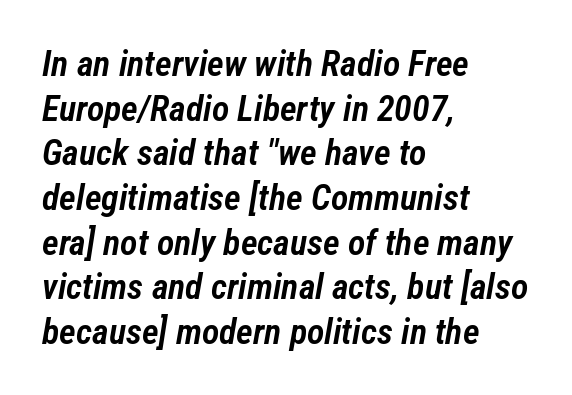
{"italic": "yes", "lean": "right", "slant_degrees": 12, "bold": "semi", "weight": "semibold", "width": "condensed", "stroke_contrast": "low", "x_height": "medium", "monospaced": "no", "underline": "no", "align": "left", "line_spacing_ratio": 1.24, "letter_spacing": "normal", "letter_spacing_em": 0.0, "glyph_px": 36}
